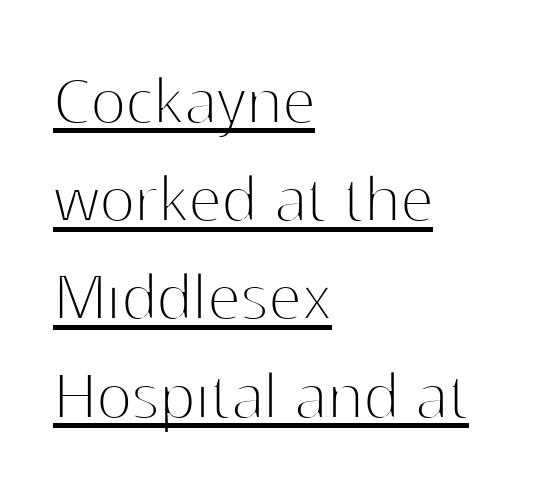
Do the letters lean? They stand straight. The type is set solid horizontally, with unmodified tracking. The rag falls on the right side of this text block. Does the leading feel generous? No, just average. The lettering is marked with a stroke running underneath it.
